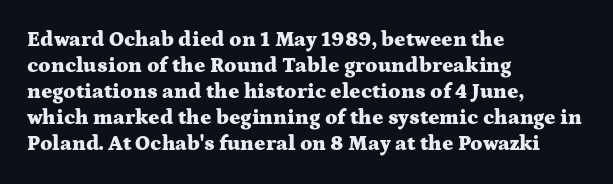
Q: Is the text bold? A: Yes.
Q: Is the text italic (slanted)? A: No, it is upright.
Q: Is the text underlined? A: No.
Q: How is the paragraph aligned? A: Left-aligned.
Q: Is the spacing between letters normal or unusually wide? A: Normal.
